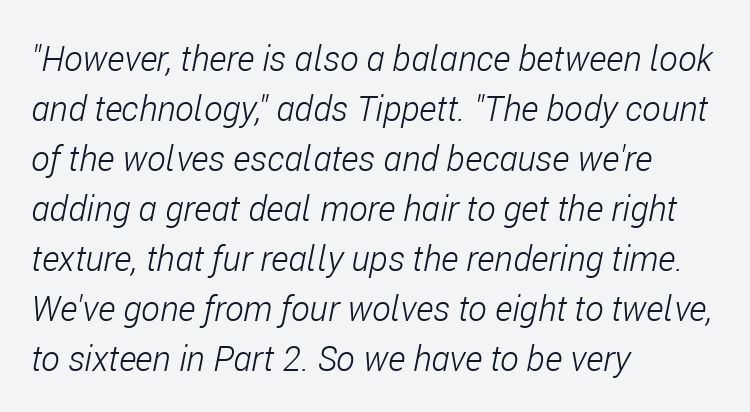
Q: Is the text bold? A: No.
Q: Is the text italic (slanted)? A: Yes, it leans right by about 11 degrees.
Q: Is the text underlined? A: No.
Q: How is the paragraph aligned? A: Left-aligned.
Q: Is the spacing between letters normal or unusually wide? A: Normal.
Q: Is the spacing between lines tight, normal or loose? A: Normal.
Q: Width (condensed, normal, or wide)? A: Condensed.
Q: Stroke contrast? A: Low.
Q: x-height? A: Medium.
Q: Monospaced? A: No.
